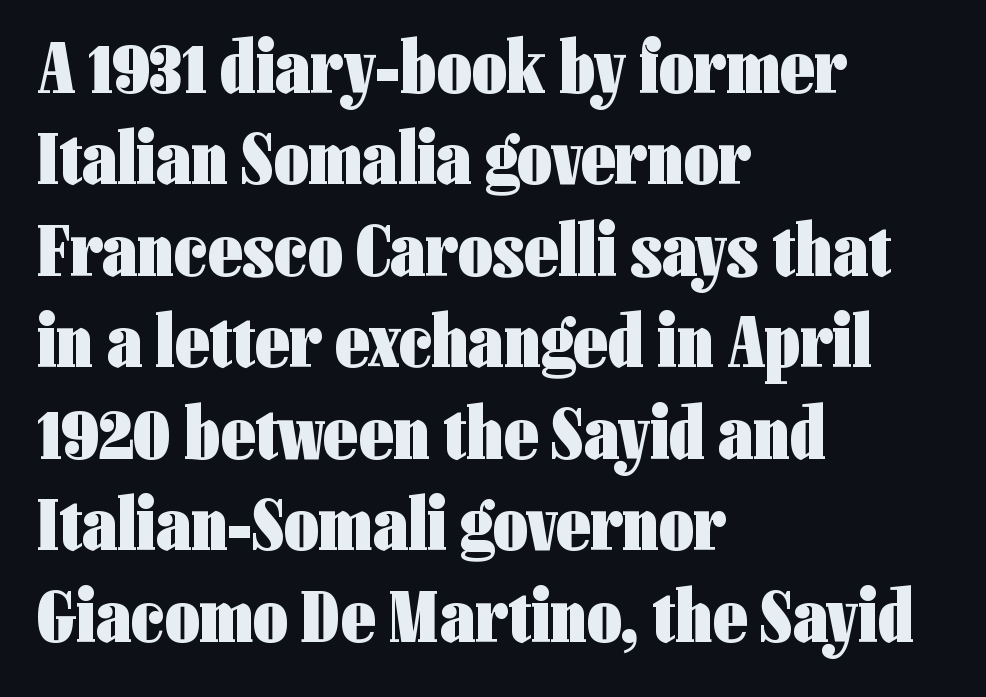
Q: Is the text bold? A: Yes.
Q: Is the text italic (slanted)? A: No, it is upright.
Q: Is the typeface a serif or a sans-serif typeface? A: Sans-serif.
Q: Is the text underlined? A: No.
Q: How is the paragraph aligned? A: Left-aligned.
Q: Is the spacing between letters normal or unusually wide? A: Normal.
Q: Width (condensed, normal, or wide)? A: Condensed.
Q: Stroke contrast? A: Low.
Q: x-height? A: Medium.
Q: Monospaced? A: No.
